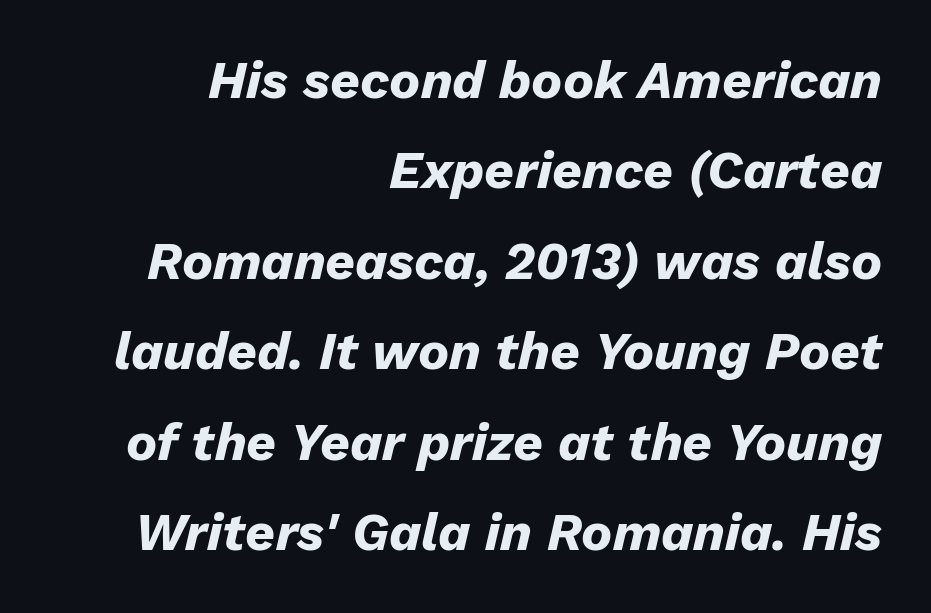
The image shows 52 px heavy type, italic (leaning right); set right-aligned, line spacing 1.74x, normal letter spacing, not underlined; low stroke contrast and a medium x-height.
